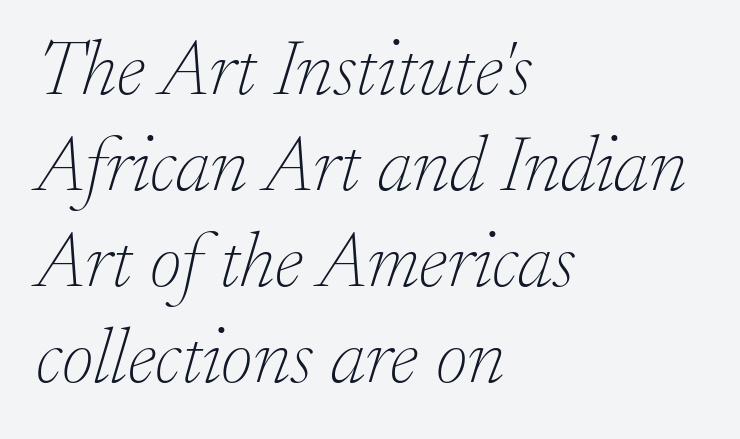
The image shows 78 px thin serif type, italic (leaning right); set left-aligned, line spacing 1.23x, normal letter spacing, not underlined; low stroke contrast and a small x-height.
